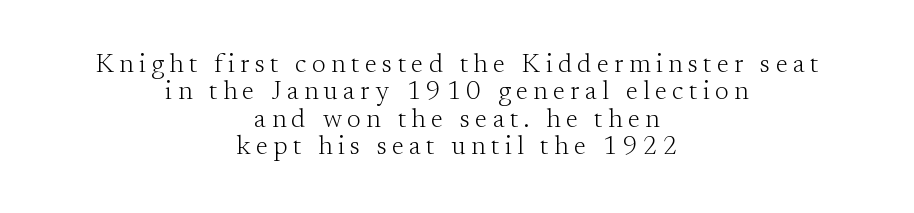
The image shows 26 px text type, upright; set centered, tight line spacing (1.05x), unusually wide letter spacing (+0.21 em), not underlined.
